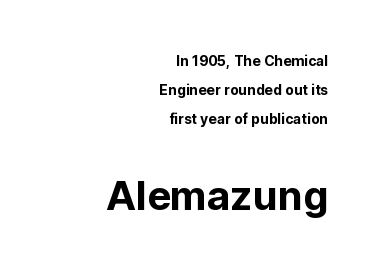
The image shows 40 px sans-serif type, upright; set right-aligned, loose line spacing (2.07x), normal letter spacing, not underlined; the second (bottom) block is 2.86x larger; low stroke contrast and a medium x-height.
